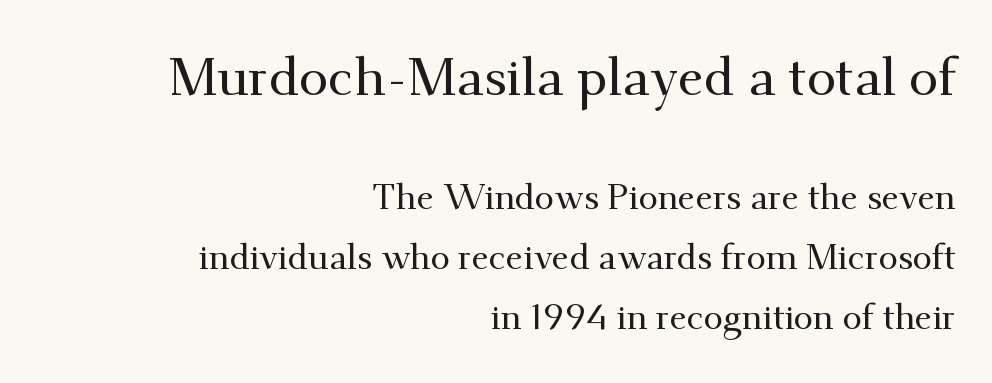
Standard letterfit; no display-style spreading of the glyphs. Line ends are locked; line starts wander. Rendered with straight, roman letterforms. The glyphs are unaccompanied by any horizontal stroke below them. Small tapered or slab feet sit at the stroke ends, so this counts as serif. The rendering uses natural spacing where letterforms have individual widths.
